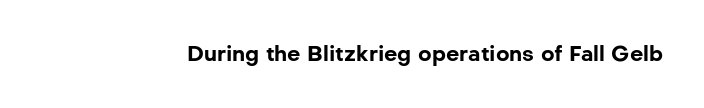
The letterforms sit shoulder to shoulder at normal distance. These lines were composed using upright roman letters. Check the space under the baseline: it is left empty. The sample has been set heavy, in full bold.
